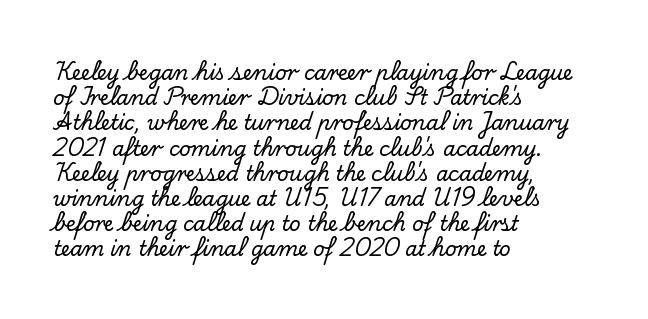
These lines keep a tight, regular rhythm from letter to letter. Successive baselines arrive at the customary interval. Unmarked baselines from the first word to the last. Casual observation: everything's shoved over to the left.
